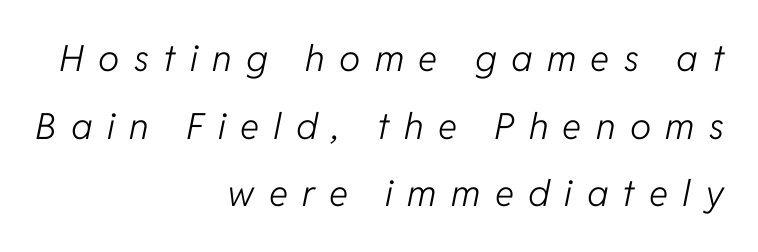
A typesetter would call this proportional, since set widths differ per character. No letter is thick-stroked: the sample isn't bold. Descender tails drop into unmarked territory. Casual observation: everything's shoved over to the right. Each word looks stretched out because of the extra space between its letters.
